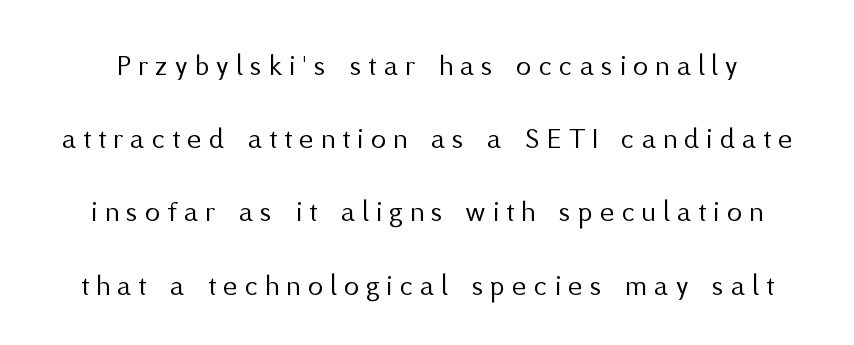
The image shows 30 px regular-weight sans-serif type, upright; set loose line spacing (2.44x), unusually wide letter spacing (+0.25 em), not underlined; medium stroke contrast and a medium x-height.
